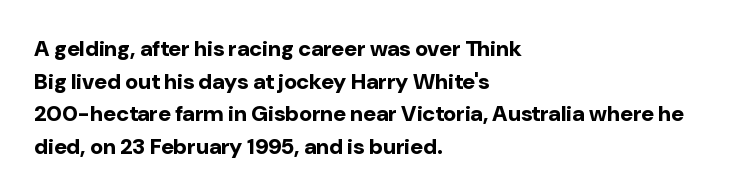
The image shows 22 px bold type, upright; set left-aligned, normal line spacing (1.48x), normal letter spacing, not underlined.
